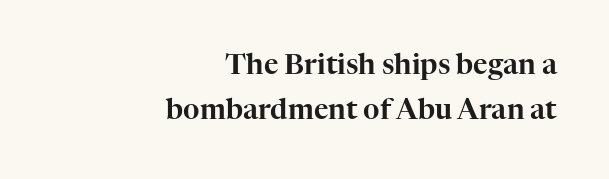
The image shows 28 px serif type, upright; set right-aligned, normal line spacing (1.61x), normal letter spacing, not underlined; high stroke contrast and a medium x-height.
